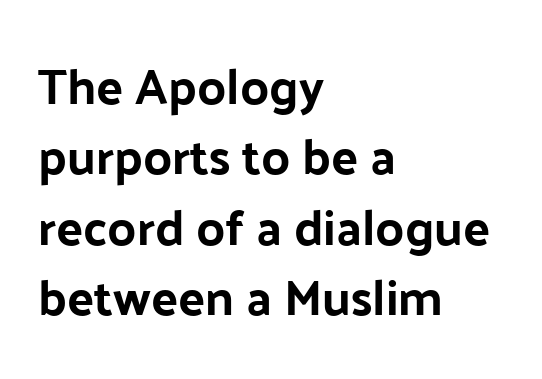
The image shows 50 px sans-serif type, upright; set left-aligned, normal line spacing (1.41x), normal letter spacing, not underlined; low stroke contrast and a medium x-height.
